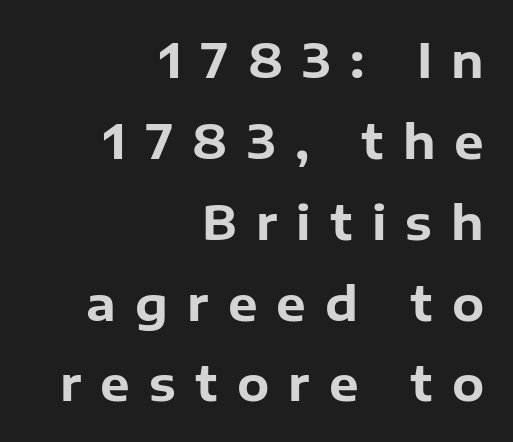
The image shows 47 px bold sans-serif type, upright; set right-aligned, line spacing 1.72x, unusually wide letter spacing (+0.41 em), not underlined; low stroke contrast and a medium x-height.
